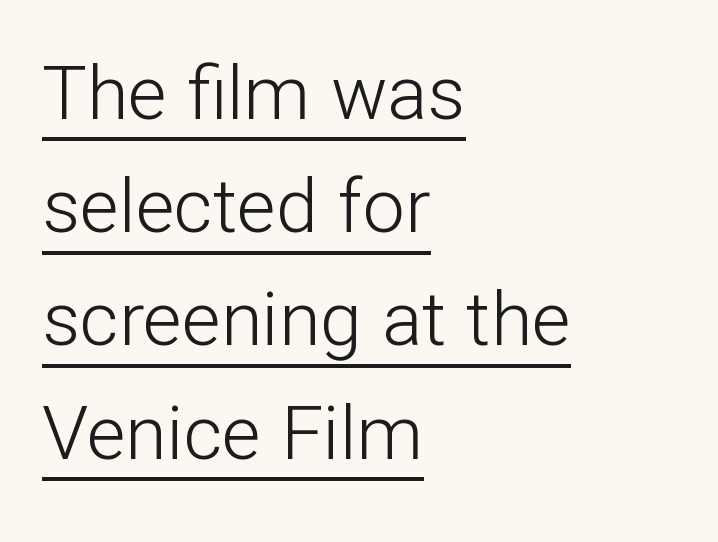
{"serif": "no", "italic": "no", "bold": "no", "weight": "light", "width": "normal", "stroke_contrast": "low", "x_height": "medium", "monospaced": "no", "underline": "yes", "align": "left", "line_spacing": "normal", "line_spacing_ratio": 1.51, "letter_spacing": "normal", "letter_spacing_em": 0.0, "glyph_px": 75}
